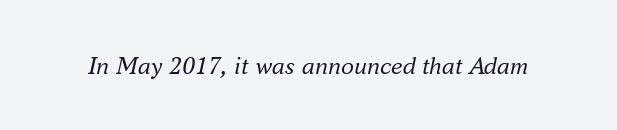
The image shows 26 px text type, italic (leaning right); set normal letter spacing, not underlined.
